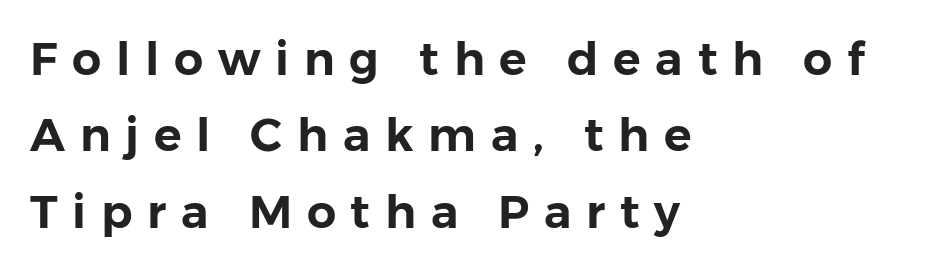
The image shows 46 px sans-serif type, upright; set left-aligned, normal line spacing (1.66x), unusually wide letter spacing (+0.32 em), not underlined; low stroke contrast and a medium x-height.
